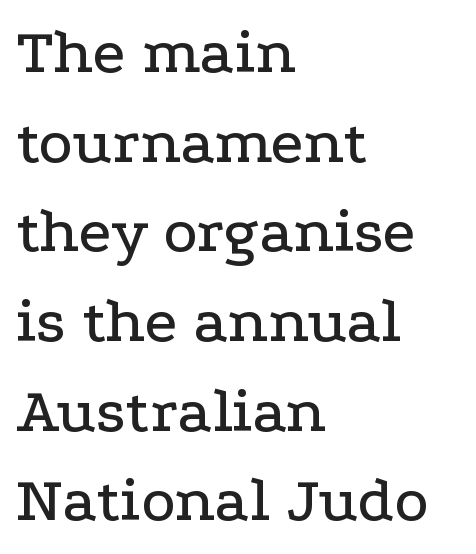
The baseline area is clear. Little horizontal feet cap the strokes, marking this as serif type. Note the varied advance widths — an 'i' is clearly narrower than an 'm'. Caption: standard tracking, unaltered.
